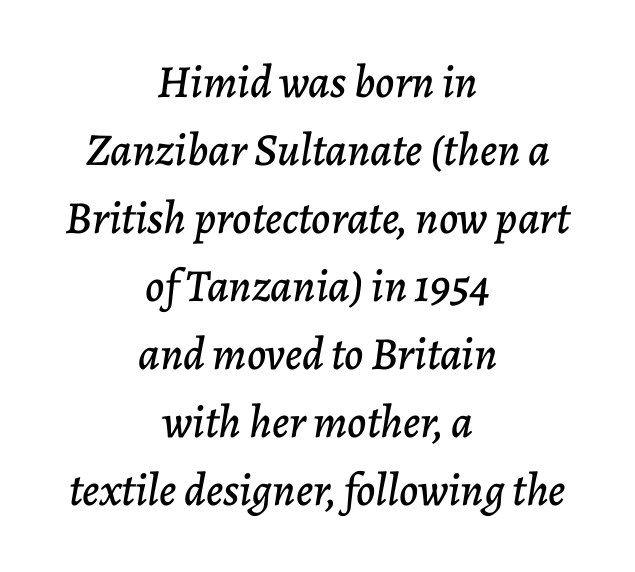
Q: Is the text italic (slanted)? A: Yes, it leans right by about 7 degrees.
Q: Is the text underlined? A: No.
Q: How is the paragraph aligned? A: Centered.
Q: Is the spacing between letters normal or unusually wide? A: Normal.
Q: Is the spacing between lines tight, normal or loose? A: Normal.
Q: Width (condensed, normal, or wide)? A: Normal.
Q: Stroke contrast? A: Low.
Q: x-height? A: Medium.
Q: Monospaced? A: No.
